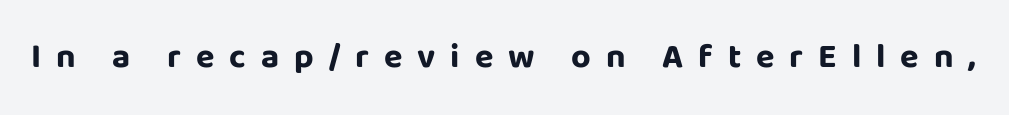
Q: Is the text bold? A: Yes.
Q: Is the text italic (slanted)? A: No, it is upright.
Q: Is the typeface a serif or a sans-serif typeface? A: Sans-serif.
Q: Is the text underlined? A: No.
Q: Is the spacing between letters normal or unusually wide? A: Unusually wide.
Q: Width (condensed, normal, or wide)? A: Normal.
Q: Stroke contrast? A: Low.
Q: x-height? A: Large.
Q: Monospaced? A: No.
